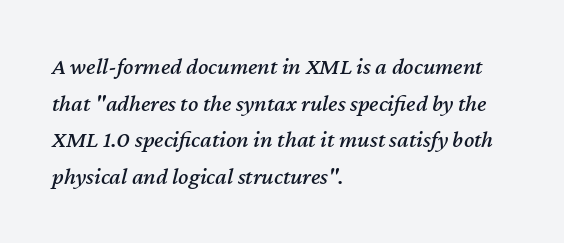
The image shows 24 px text type, italic (leaning right); set left-aligned, normal line spacing (1.53x), normal letter spacing, not underlined.
